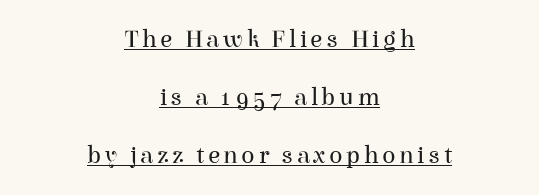
{"italic": "no", "bold": "no", "underline": "yes", "align": "center", "line_spacing": "loose", "line_spacing_ratio": 2.32, "glyph_px": 25}
